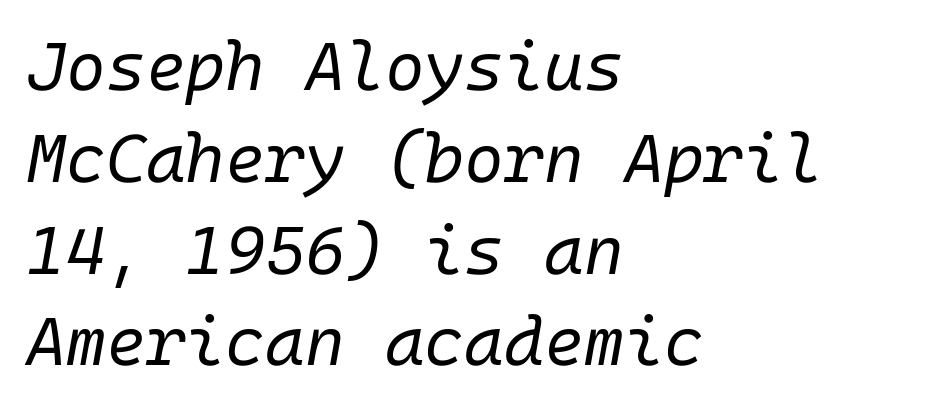
The image shows 68 px regular-weight type, italic (leaning right); set left-aligned, normal line spacing (1.35x), normal letter spacing, not underlined; low stroke contrast and a medium x-height.
